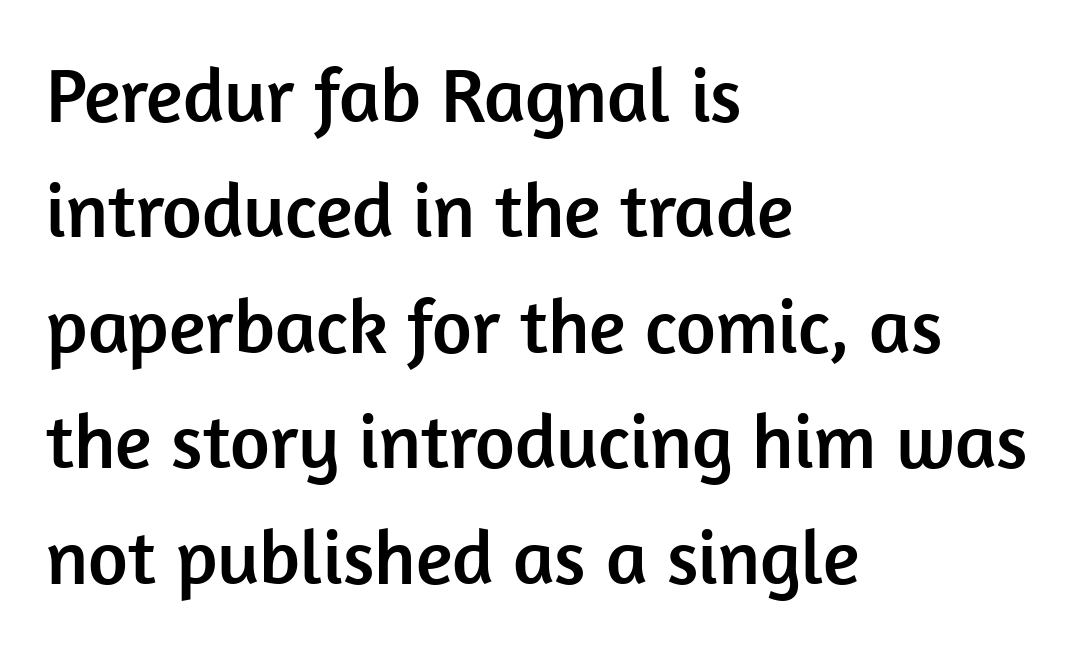
{"serif": "no", "italic": "no", "width": "normal", "stroke_contrast": "low", "x_height": "medium", "monospaced": "no", "underline": "no", "align": "left", "line_spacing": "normal", "line_spacing_ratio": 1.5, "letter_spacing": "normal", "letter_spacing_em": 0.0, "glyph_px": 77}
